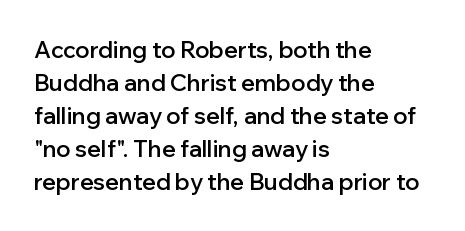
Q: Is the text bold? A: Semi-bold.
Q: Is the text italic (slanted)? A: No, it is upright.
Q: Is the text underlined? A: No.
Q: How is the paragraph aligned? A: Left-aligned.
Q: Is the spacing between letters normal or unusually wide? A: Normal.
Q: Is the spacing between lines tight, normal or loose? A: Normal.
